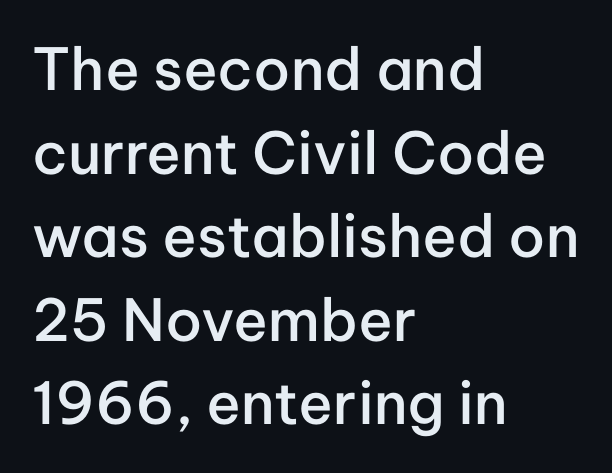
Looks like regular typesetting: each glyph gets only the width it needs. Emphasis by weight is partial: semibold. The horizontal fit of the characters is conventional and even. No italicization has been applied; the sample stays upright. Letters rest on an invisible, unmarked baseline.
